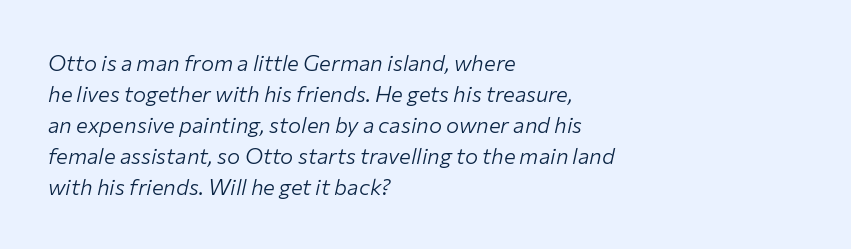
The image shows 22 px text type, italic (leaning right); set left-aligned, normal line spacing (1.41x), normal letter spacing, not underlined.
